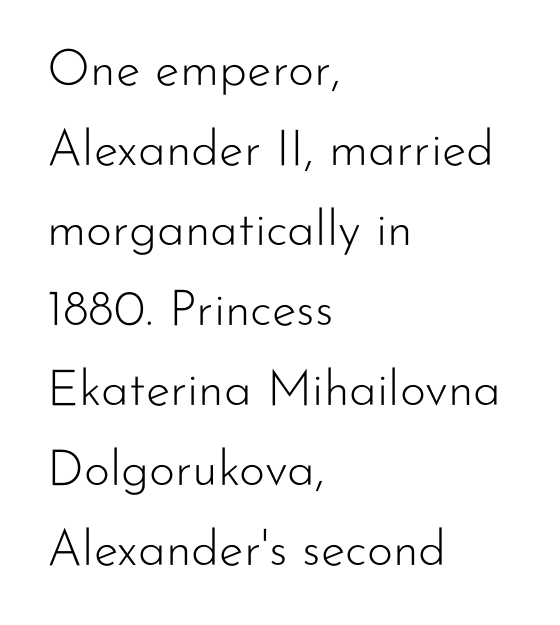
The image shows 50 px light sans-serif type, upright; set left-aligned, normal line spacing (1.6x), normal letter spacing, not underlined; low stroke contrast and a small x-height.
